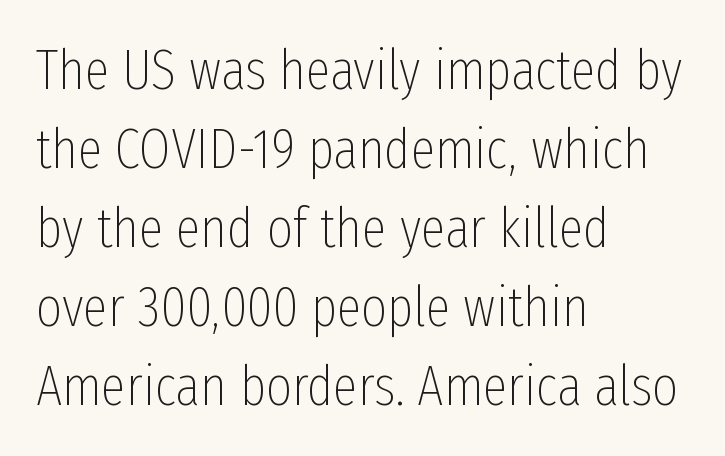
The image shows 56 px thin, condensed sans-serif type, upright; set left-aligned, normal line spacing (1.41x), normal letter spacing, not underlined; low stroke contrast and a medium x-height.
